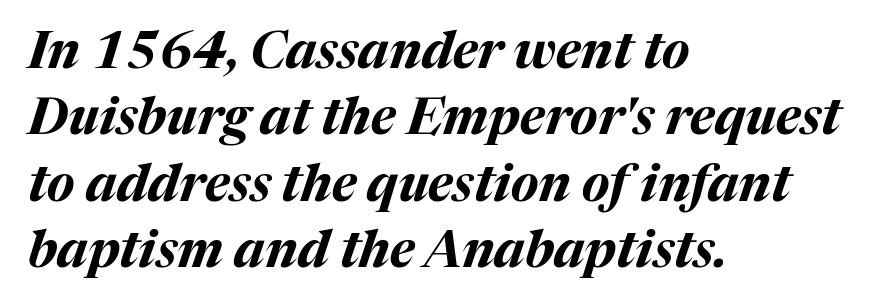
{"italic": "yes", "lean": "right", "slant_degrees": 17, "bold": "yes", "weight": "bold", "width": "normal", "stroke_contrast": "medium", "x_height": "medium", "monospaced": "no", "underline": "no", "align": "left", "line_spacing": "normal", "line_spacing_ratio": 1.3, "letter_spacing": "normal", "letter_spacing_em": 0.0, "glyph_px": 51}
